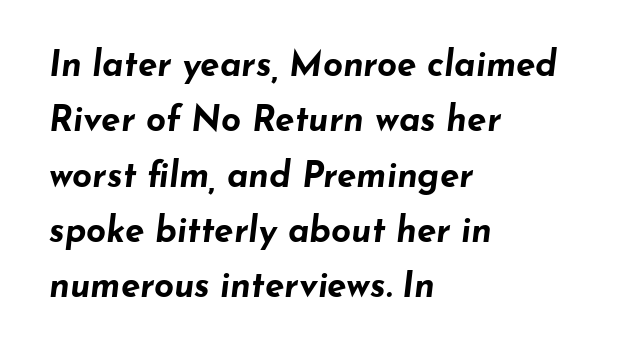
Q: Is the text bold? A: Yes.
Q: Is the text italic (slanted)? A: Yes, it leans right by about 7 degrees.
Q: Is the text underlined? A: No.
Q: How is the paragraph aligned? A: Left-aligned.
Q: Is the spacing between letters normal or unusually wide? A: Normal.
Q: Is the spacing between lines tight, normal or loose? A: Normal.
Q: Width (condensed, normal, or wide)? A: Wide.
Q: Stroke contrast? A: Low.
Q: x-height? A: Small.
Q: Monospaced? A: No.
